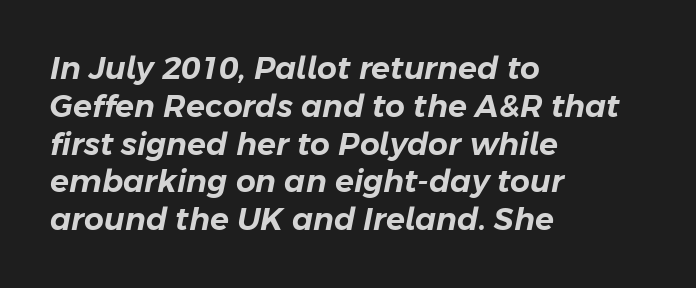
Q: Is the text italic (slanted)? A: Yes, it leans right by about 11 degrees.
Q: Is the text underlined? A: No.
Q: How is the paragraph aligned? A: Left-aligned.
Q: Is the spacing between letters normal or unusually wide? A: Normal.
Q: Width (condensed, normal, or wide)? A: Normal.
Q: Stroke contrast? A: Low.
Q: x-height? A: Medium.
Q: Monospaced? A: No.
